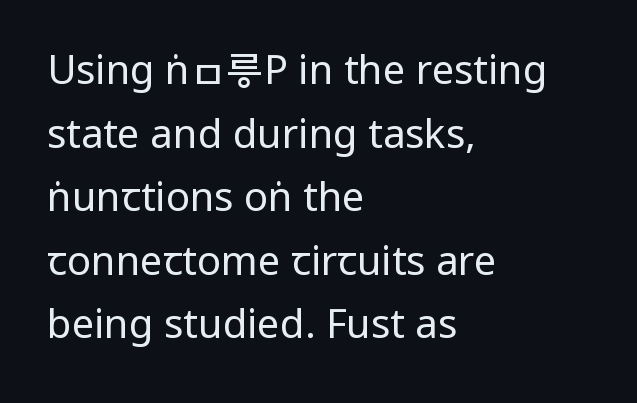
Caption: standard tracking, unaltered. Think of a printed novel: that variable character pitch is what you see here. Interline gaps are of average width in this sample. A typesetter would label this face a sans.
